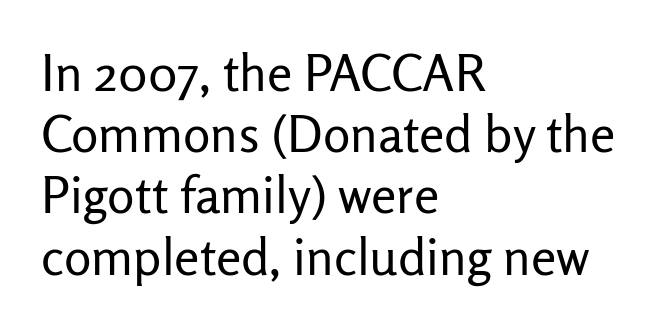
Descender tails drop into unmarked territory. Words appear dense and cohesive because spacing is normal. Each letter keeps its own natural width here, so spacing adapts to shape. Nothing sits at the stroke ends, so this counts as sans-serif. The compositor pushed each line to the left boundary.
